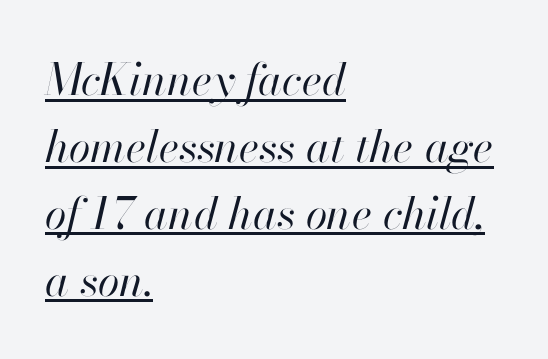
Q: Is the text bold? A: No.
Q: Is the text italic (slanted)? A: Yes, it leans right by about 13 degrees.
Q: Is the text underlined? A: Yes.
Q: How is the paragraph aligned? A: Left-aligned.
Q: Is the spacing between letters normal or unusually wide? A: Normal.
Q: Is the spacing between lines tight, normal or loose? A: Normal.
Q: Width (condensed, normal, or wide)? A: Normal.
Q: Stroke contrast? A: High.
Q: x-height? A: Small.
Q: Monospaced? A: No.
